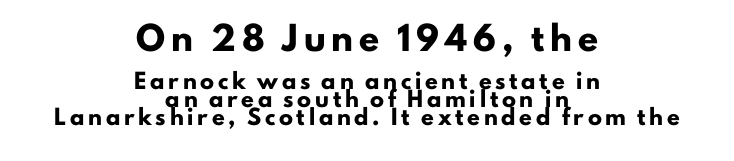
Q: Is the text bold? A: Yes.
Q: Is the text italic (slanted)? A: No, it is upright.
Q: Is the text underlined? A: No.
Q: How is the paragraph aligned? A: Centered.
Q: Is the spacing between letters normal or unusually wide? A: Unusually wide.
Q: Is the spacing between lines tight, normal or loose? A: Normal.
Q: Which block of text is set in a larger size, the first (top) or the second (bottom)? A: The first (top) one.
